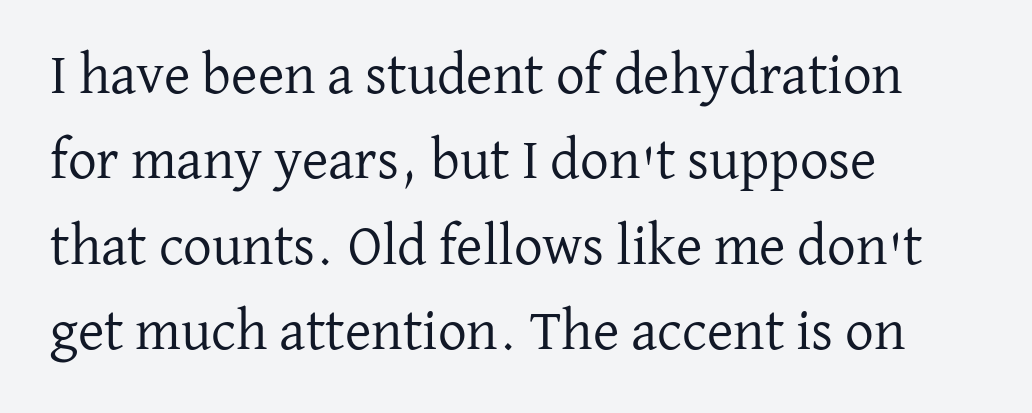
Q: Is the text bold? A: No.
Q: Is the text italic (slanted)? A: No, it is upright.
Q: Is the typeface a serif or a sans-serif typeface? A: Serif.
Q: Is the text underlined? A: No.
Q: How is the paragraph aligned? A: Left-aligned.
Q: Is the spacing between letters normal or unusually wide? A: Normal.
Q: Is the spacing between lines tight, normal or loose? A: Normal.
Q: Width (condensed, normal, or wide)? A: Normal.
Q: Stroke contrast? A: Low.
Q: x-height? A: Medium.
Q: Monospaced? A: No.
